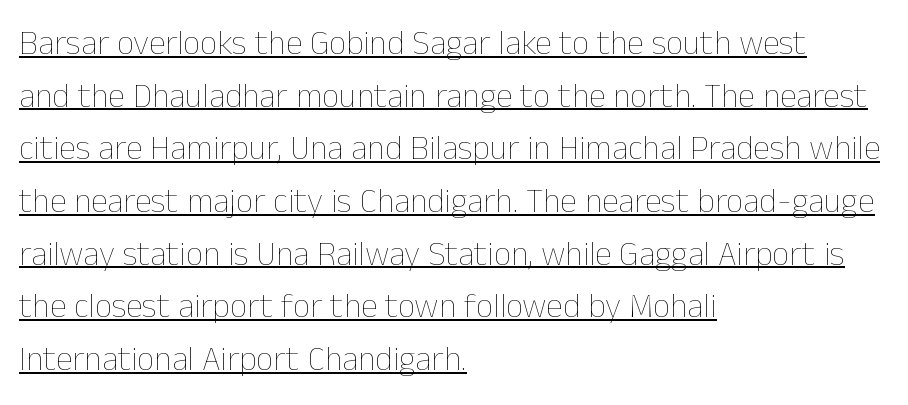
The image shows 34 px thin type, upright; set left-aligned, normal line spacing (1.55x), normal letter spacing, underlined; low stroke contrast and a medium x-height.
